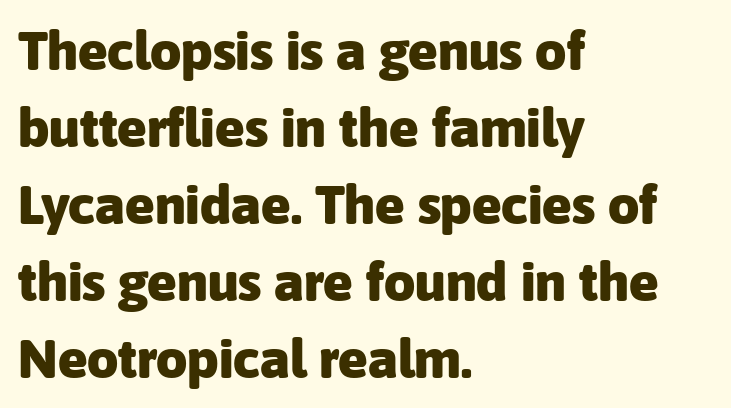
Q: Is the text bold? A: Yes.
Q: Is the text italic (slanted)? A: No, it is upright.
Q: Is the typeface a serif or a sans-serif typeface? A: Sans-serif.
Q: Is the text underlined? A: No.
Q: How is the paragraph aligned? A: Left-aligned.
Q: Is the spacing between letters normal or unusually wide? A: Normal.
Q: Is the spacing between lines tight, normal or loose? A: Normal.
Q: Width (condensed, normal, or wide)? A: Normal.
Q: Stroke contrast? A: Low.
Q: x-height? A: Medium.
Q: Monospaced? A: No.
